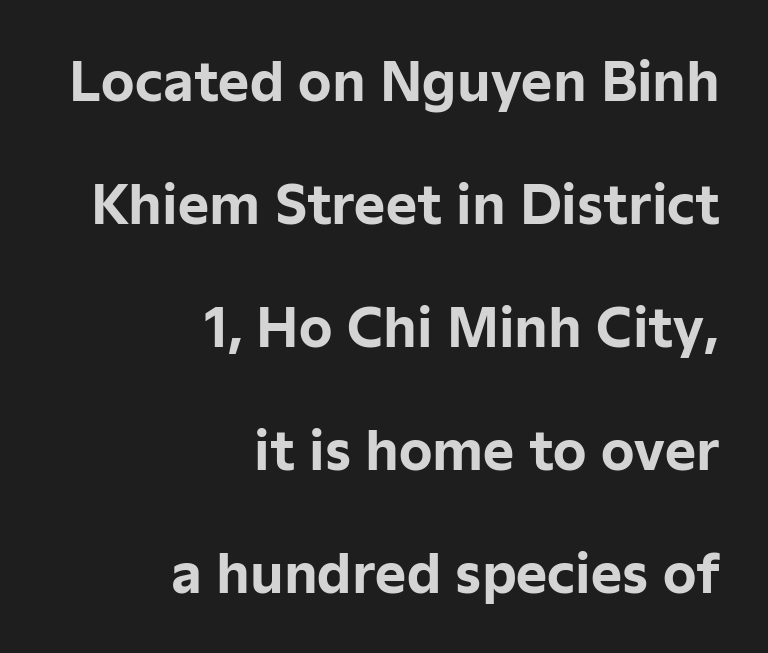
Strokes here are thick enough to call this a true bold. In terms of posture, this sample is upright. Does the leading feel generous? Absolutely, it's lavish. What stands out about the letter spacing? Nothing — it is the standard amount.
